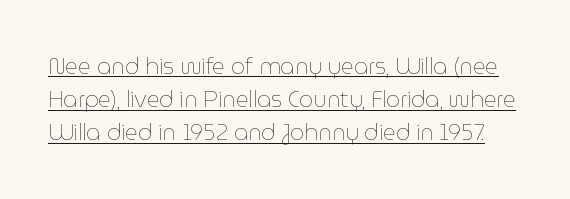
Q: Is the text bold? A: No.
Q: Is the text italic (slanted)? A: No, it is upright.
Q: Is the text underlined? A: Yes.
Q: Is the spacing between letters normal or unusually wide? A: Normal.
Q: Is the spacing between lines tight, normal or loose? A: Normal.
